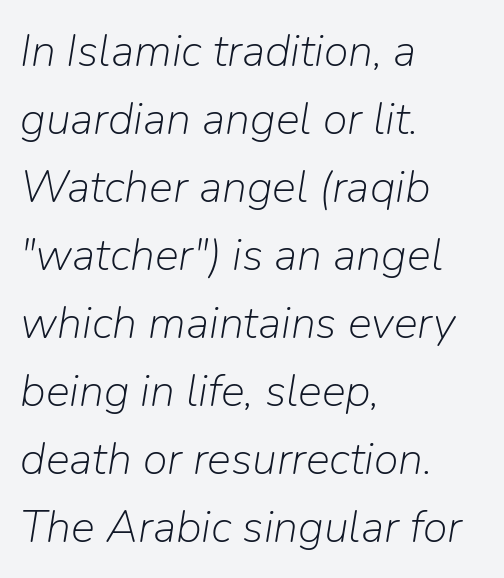
{"italic": "yes", "lean": "right", "slant_degrees": 9, "bold": "no", "weight": "light", "width": "normal", "stroke_contrast": "low", "x_height": "medium", "monospaced": "no", "underline": "no", "align": "left", "line_spacing": "normal", "line_spacing_ratio": 1.51, "letter_spacing": "normal", "letter_spacing_em": 0.0, "glyph_px": 45}
